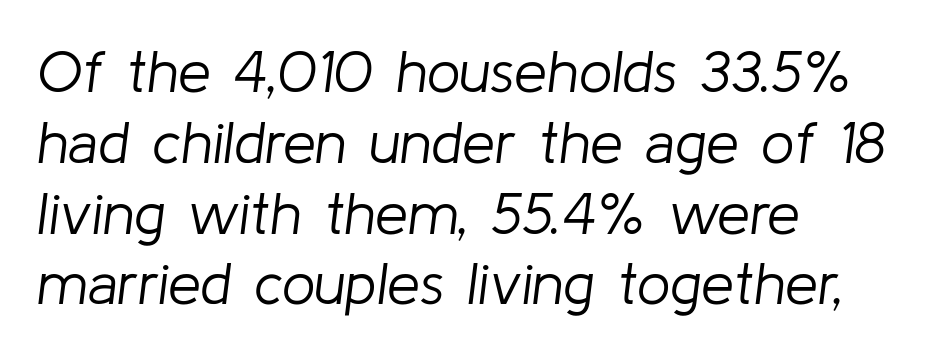
{"italic": "yes", "lean": "right", "slant_degrees": 8, "bold": "no", "weight": "light", "width": "normal", "stroke_contrast": "low", "x_height": "medium", "monospaced": "no", "underline": "no", "align": "left", "line_spacing_ratio": 1.2, "letter_spacing": "normal", "letter_spacing_em": 0.0, "glyph_px": 59}
